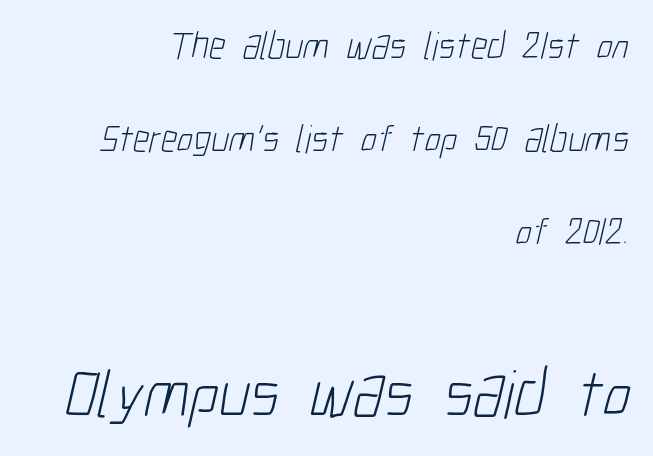
{"serif": "no", "bold": "no", "weight": "light", "width": "condensed", "stroke_contrast": "low", "x_height": "medium", "monospaced": "no", "underline": "no", "align": "right", "line_spacing": "loose", "line_spacing_ratio": 2.39, "letter_spacing": "normal", "letter_spacing_em": 0.0, "larger_block": "second", "size_ratio": 1.74, "glyph_px": 68}
